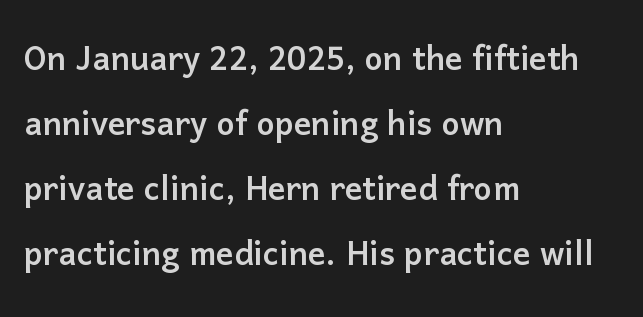
{"serif": "no", "italic": "no", "width": "normal", "stroke_contrast": "low", "x_height": "medium", "monospaced": "no", "underline": "no", "align": "left", "line_spacing": "normal", "line_spacing_ratio": 1.51, "letter_spacing": "normal", "letter_spacing_em": 0.0, "glyph_px": 43}
